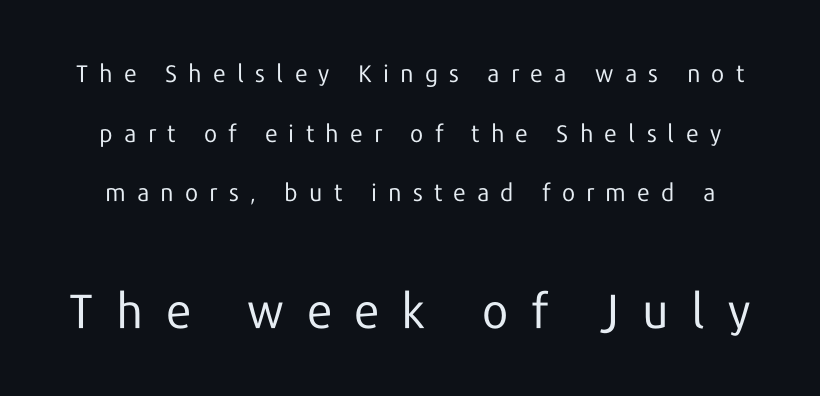
The image shows 48 px regular-weight sans-serif type, upright; set loose line spacing (2.48x), unusually wide letter spacing (+0.47 em), not underlined; the second (bottom) block is 2.0x larger; low stroke contrast and a medium x-height.
